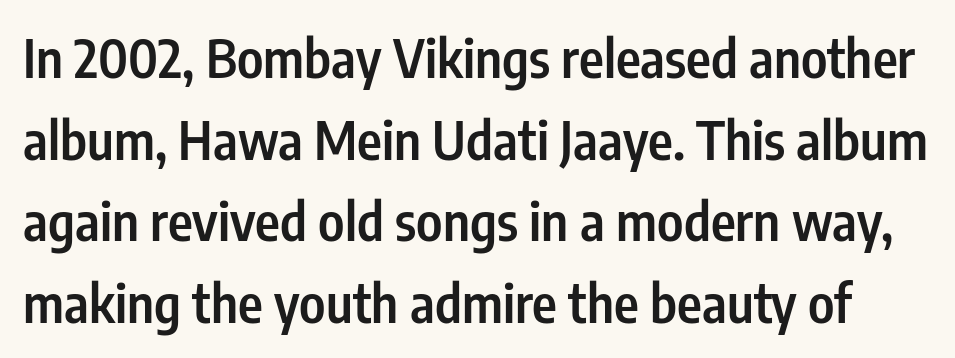
The tracking reads as untouched default to a designer's eye. A fair bit of extra ink — the face is semibold, not bold. What's the leading like? Ordinary, nothing unusual. Examine the stroke ends and you'll find no serifs. Does the lettering tilt? It doesn't — this is upright.
